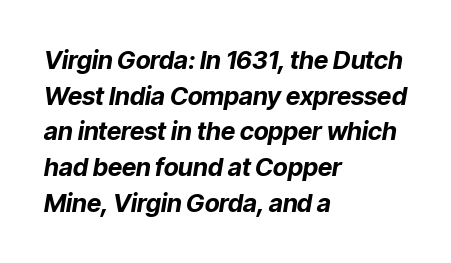
The image shows 25 px bold type, italic (leaning right); set left-aligned, normal line spacing (1.43x), normal letter spacing, not underlined.
